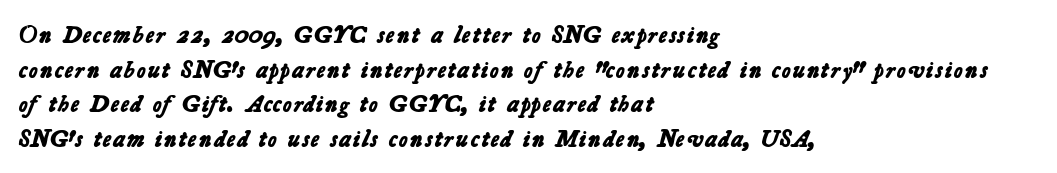
The image shows 24 px bold type; set left-aligned, normal line spacing (1.44x), normal letter spacing, not underlined.
